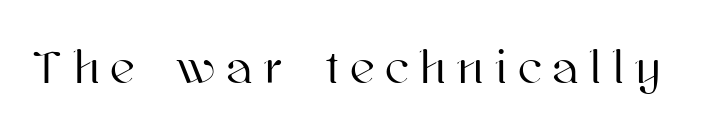
Vertical strokes here are truly vertical. Inter-character spacing is expanded well beyond the font's built-in metrics. The letters advance in unequal steps, a hallmark of proportional type. Descenders are the only things crossing below the line.
